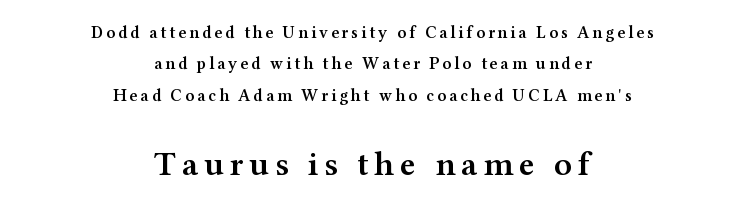
{"serif": "yes", "italic": "no", "bold": "semi", "weight": "semibold", "width": "wide", "stroke_contrast": "medium", "x_height": "medium", "monospaced": "no", "underline": "no", "align": "center", "line_spacing_ratio": 1.85, "larger_block": "second", "size_ratio": 2.0, "glyph_px": 34}
